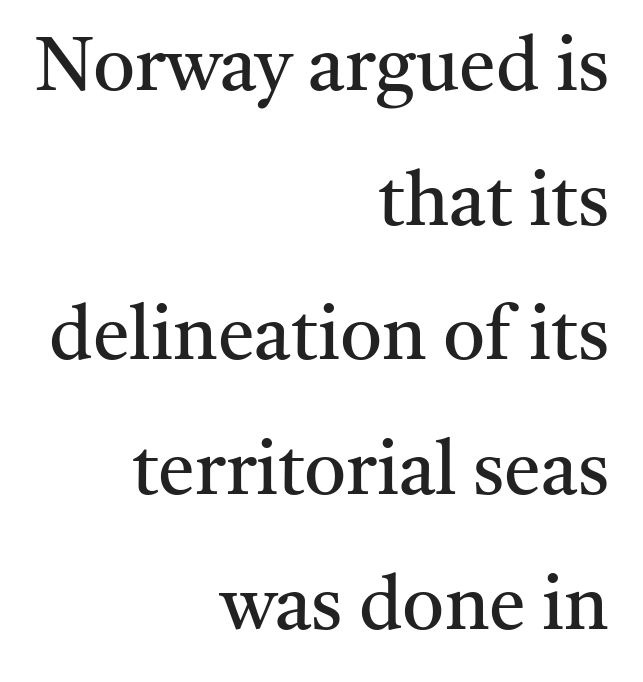
The image shows 74 px regular-weight serif type, upright; set right-aligned, line spacing 1.82x, normal letter spacing, not underlined; medium stroke contrast and a medium x-height.
